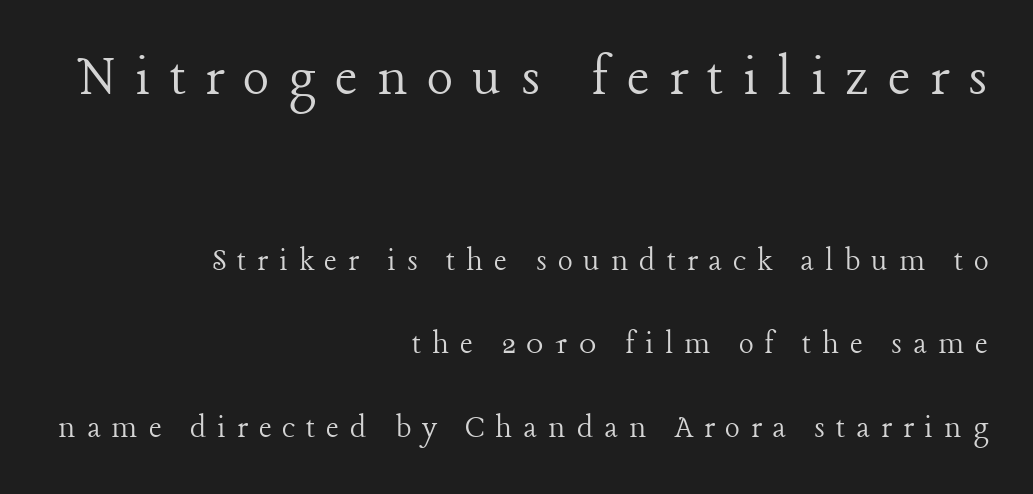
The image shows 62 px light serif type, upright; set right-aligned, loose line spacing (2.38x), unusually wide letter spacing (+0.31 em), not underlined; the first (top) block is 1.77x larger; low stroke contrast and a medium x-height.
